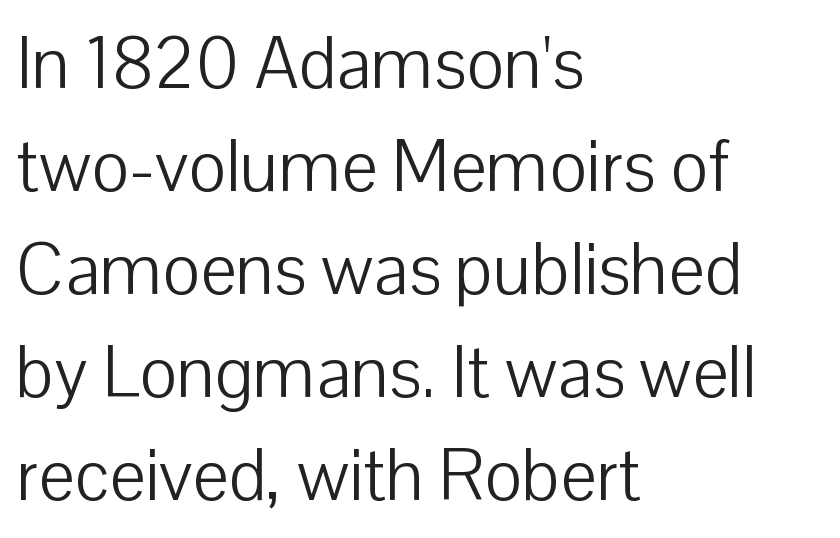
Q: Is the text bold? A: No.
Q: Is the text italic (slanted)? A: No, it is upright.
Q: Is the typeface a serif or a sans-serif typeface? A: Sans-serif.
Q: Is the text underlined? A: No.
Q: How is the paragraph aligned? A: Left-aligned.
Q: Is the spacing between letters normal or unusually wide? A: Normal.
Q: Is the spacing between lines tight, normal or loose? A: Normal.
Q: Width (condensed, normal, or wide)? A: Normal.
Q: Stroke contrast? A: Low.
Q: x-height? A: Medium.
Q: Monospaced? A: No.
